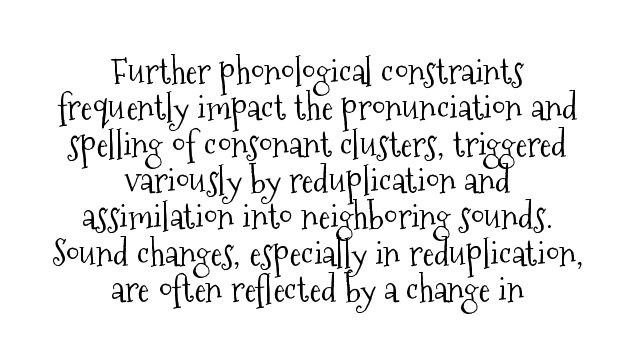
Character widths vary here, with narrow letters taking less room than wide ones. The tracking reads as untouched default to a designer's eye. Unlike italic type, these characters show no tilt at all. Is the type heavy? It reads as light-to-regular instead. Stroke terminals: seriffed.
